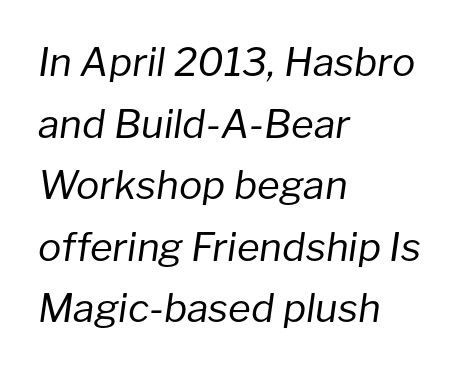
{"italic": "yes", "lean": "right", "slant_degrees": 8, "bold": "no", "weight": "regular", "width": "normal", "stroke_contrast": "low", "x_height": "medium", "monospaced": "no", "underline": "no", "align": "left", "line_spacing": "normal", "line_spacing_ratio": 1.58, "letter_spacing": "normal", "letter_spacing_em": 0.0, "glyph_px": 39}
